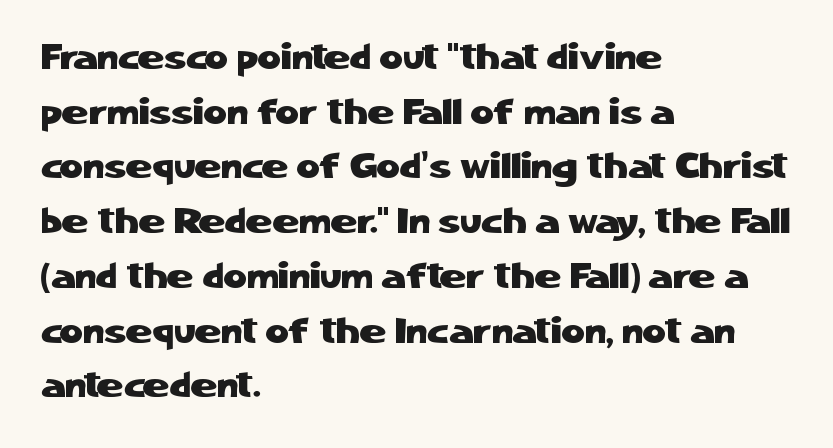
Q: Is the text italic (slanted)? A: No, it is upright.
Q: Is the typeface a serif or a sans-serif typeface? A: Sans-serif.
Q: Is the text underlined? A: No.
Q: How is the paragraph aligned? A: Left-aligned.
Q: Is the spacing between letters normal or unusually wide? A: Normal.
Q: Is the spacing between lines tight, normal or loose? A: Normal.
Q: Width (condensed, normal, or wide)? A: Normal.
Q: Stroke contrast? A: Low.
Q: x-height? A: Medium.
Q: Monospaced? A: No.
